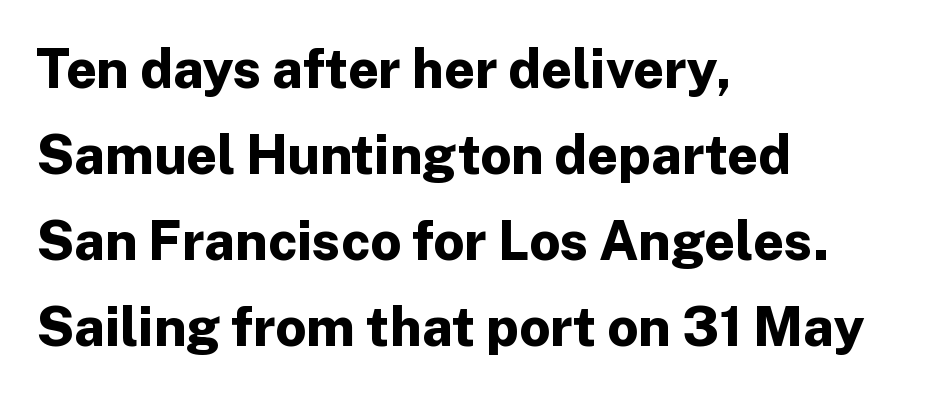
{"serif": "no", "italic": "no", "bold": "yes", "weight": "bold", "width": "normal", "stroke_contrast": "low", "x_height": "medium", "monospaced": "no", "underline": "no", "align": "left", "line_spacing": "normal", "line_spacing_ratio": 1.59, "letter_spacing": "normal", "letter_spacing_em": 0.0, "glyph_px": 54}
